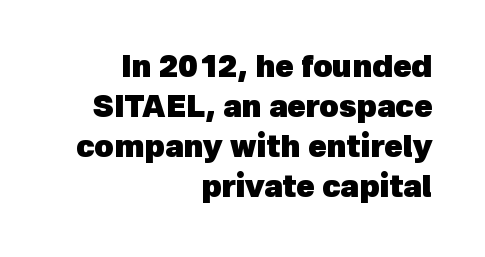
Unmarked baselines from the first word to the last. If you measured baseline to baseline, you'd find a middling distance. Strong, thick strokes mark this as bold type. Here the designer chose a conventional face with non-uniform glyph widths.
